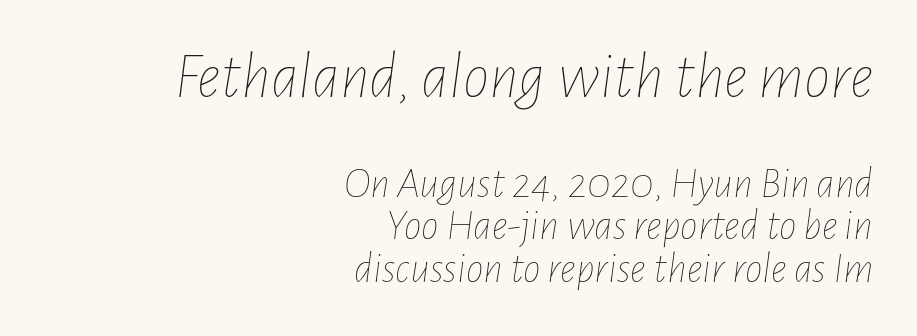
{"italic": "yes", "lean": "right", "slant_degrees": 7, "bold": "no", "weight": "thin", "width": "condensed", "stroke_contrast": "low", "x_height": "medium", "monospaced": "no", "underline": "no", "align": "right", "line_spacing": "tight", "line_spacing_ratio": 0.97, "letter_spacing": "normal", "letter_spacing_em": 0.0, "larger_block": "first", "size_ratio": 1.5, "glyph_px": 66}
